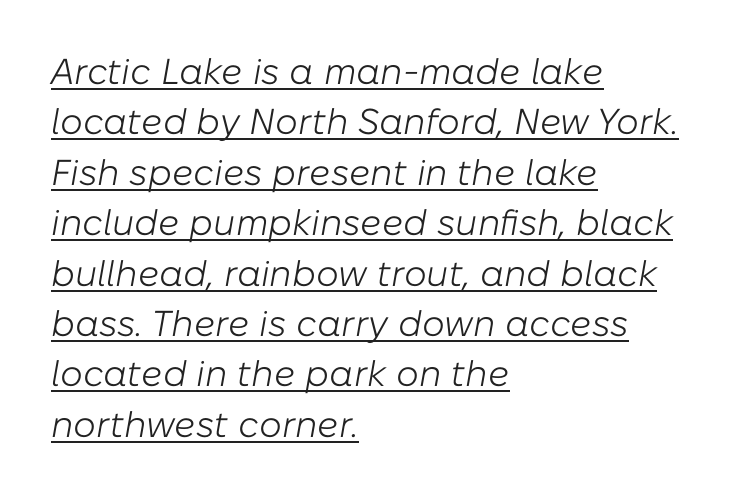
Q: Is the text bold? A: No.
Q: Is the text italic (slanted)? A: Yes, it leans right by about 10 degrees.
Q: Is the text underlined? A: Yes.
Q: How is the paragraph aligned? A: Left-aligned.
Q: Is the spacing between letters normal or unusually wide? A: Normal.
Q: Is the spacing between lines tight, normal or loose? A: Normal.
Q: Width (condensed, normal, or wide)? A: Normal.
Q: Stroke contrast? A: Low.
Q: x-height? A: Medium.
Q: Monospaced? A: No.
